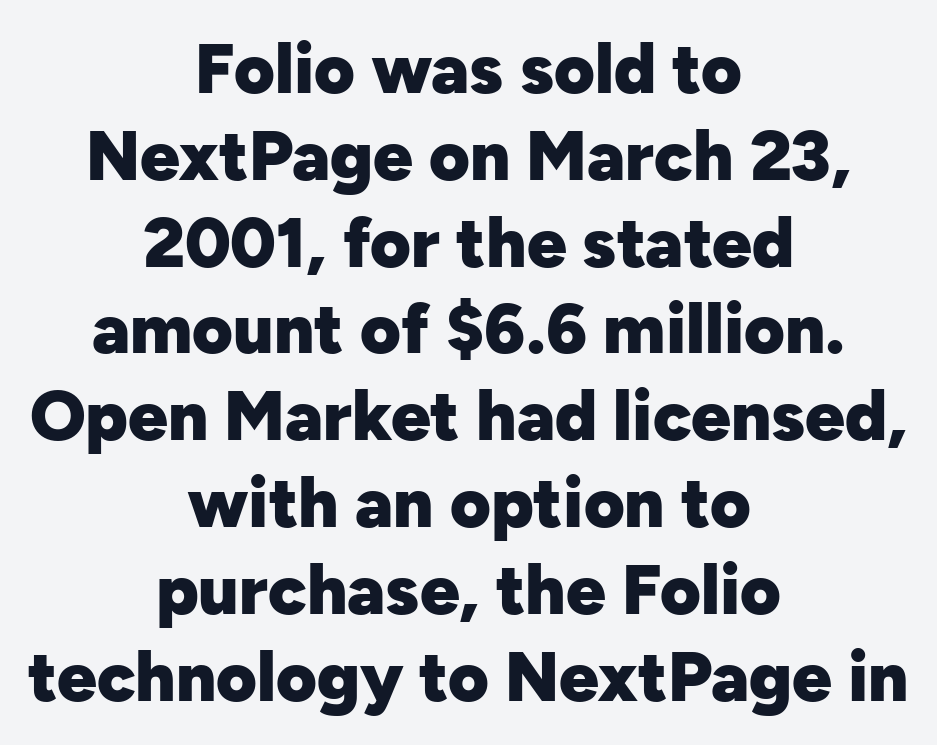
The image shows 70 px heavy sans-serif type, upright; set centered, line spacing 1.24x, normal letter spacing, not underlined; low stroke contrast and a medium x-height.
